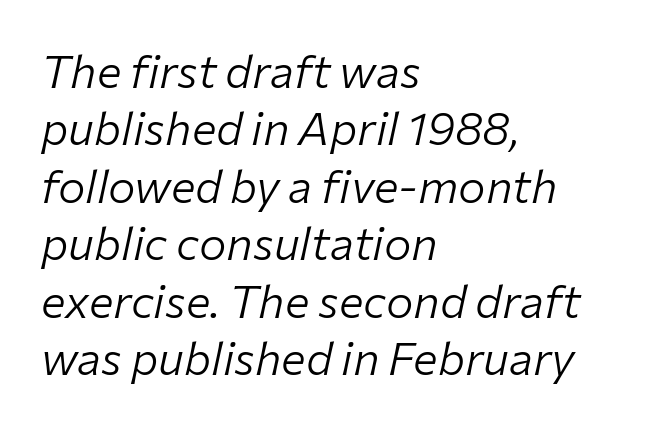
Q: Is the text bold? A: No.
Q: Is the text italic (slanted)? A: Yes, it leans right by about 12 degrees.
Q: Is the text underlined? A: No.
Q: How is the paragraph aligned? A: Left-aligned.
Q: Is the spacing between letters normal or unusually wide? A: Normal.
Q: Is the spacing between lines tight, normal or loose? A: Normal.
Q: Width (condensed, normal, or wide)? A: Normal.
Q: Stroke contrast? A: Low.
Q: x-height? A: Medium.
Q: Monospaced? A: No.
